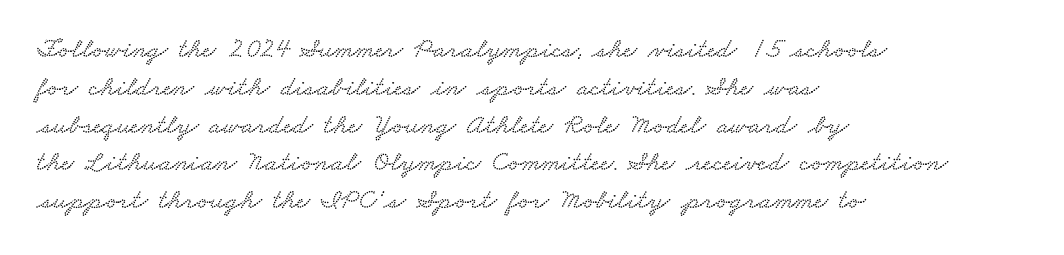
{"serif": "yes", "width": "wide", "stroke_contrast": "low", "x_height": "small", "monospaced": "no", "underline": "no", "align": "left", "line_spacing": "normal", "line_spacing_ratio": 1.35, "letter_spacing": "normal", "letter_spacing_em": 0.0, "glyph_px": 28}
